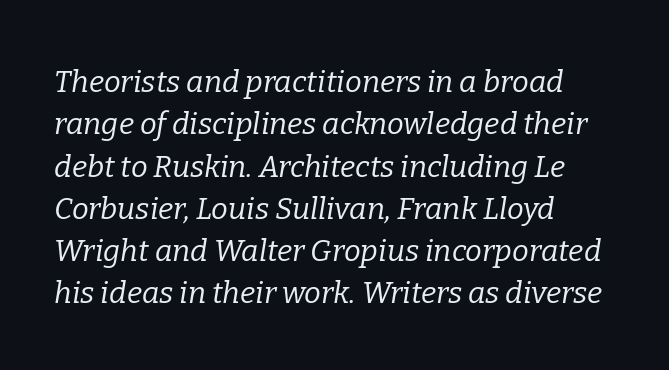
{"serif": "yes", "italic": "yes", "lean": "right", "slant_degrees": 9, "bold": "no", "weight": "regular", "width": "normal", "stroke_contrast": "low", "x_height": "medium", "monospaced": "no", "underline": "no", "align": "left", "line_spacing": "normal", "line_spacing_ratio": 1.41, "letter_spacing": "normal", "letter_spacing_em": 0.0, "glyph_px": 30}
